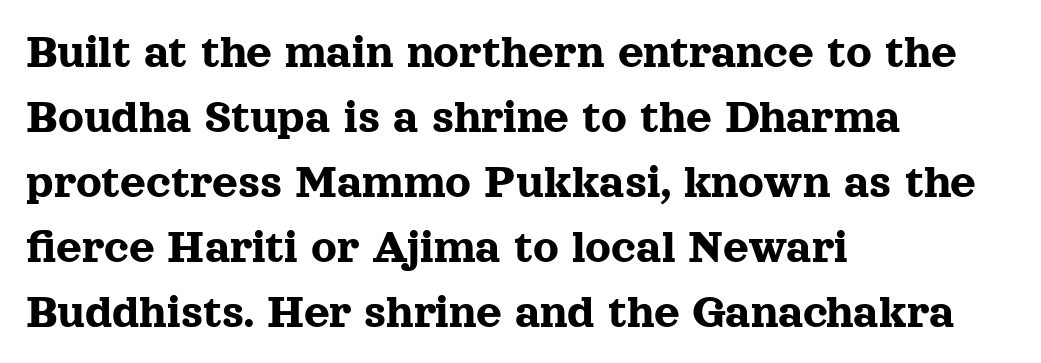
The image shows 50 px serif type, upright; set left-aligned, normal line spacing (1.3x), normal letter spacing, not underlined; a medium x-height.
